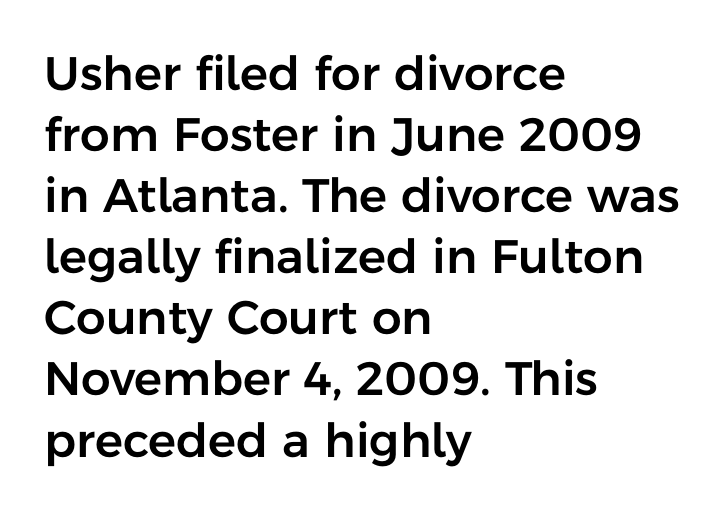
{"serif": "no", "italic": "no", "width": "normal", "stroke_contrast": "low", "x_height": "medium", "monospaced": "no", "underline": "no", "align": "left", "line_spacing": "normal", "line_spacing_ratio": 1.3, "letter_spacing": "normal", "letter_spacing_em": 0.0, "glyph_px": 47}
